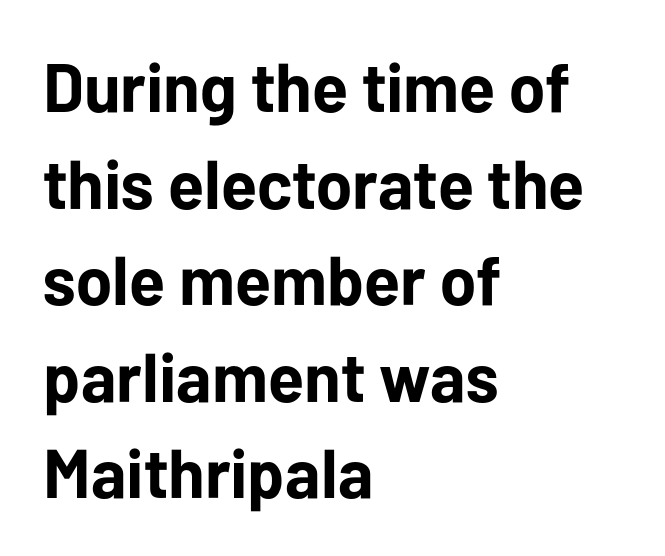
The image shows 69 px bold sans-serif type, upright; set left-aligned, normal line spacing (1.4x), normal letter spacing, not underlined; low stroke contrast and a medium x-height.
